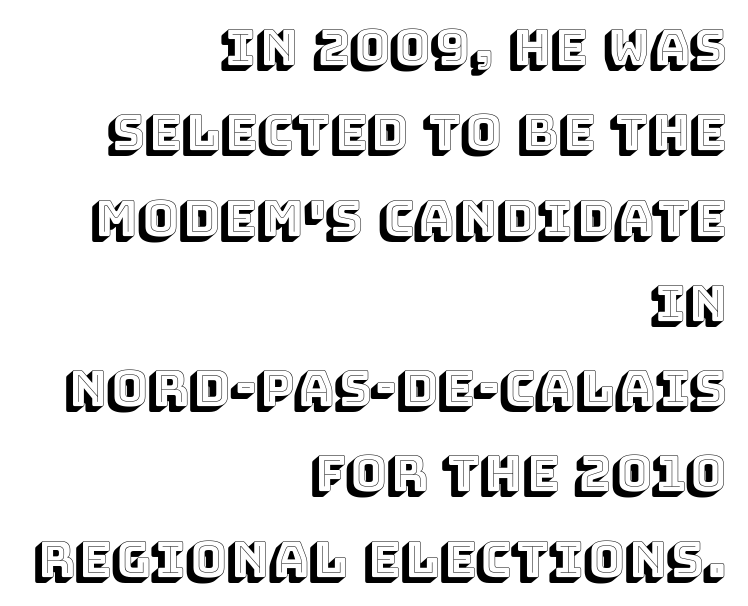
The image shows 49 px text type, upright; set right-aligned, line spacing 1.74x, normal letter spacing, not underlined; a large x-height.
